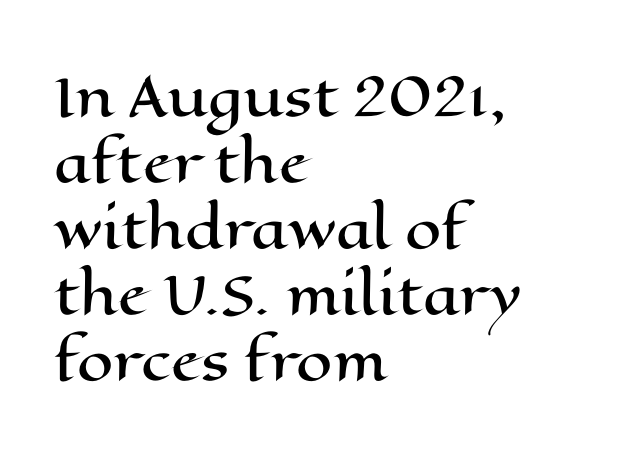
The space between consecutive lines is moderate. Italic: no, the glyphs are upright roman. Unmarked baselines from the first word to the last. Words appear dense and cohesive because spacing is normal.
